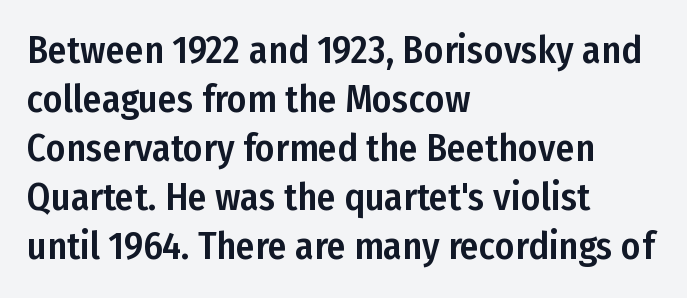
The image shows 38 px condensed sans-serif type, upright; set left-aligned, normal line spacing (1.29x), normal letter spacing, not underlined; low stroke contrast and a medium x-height.
